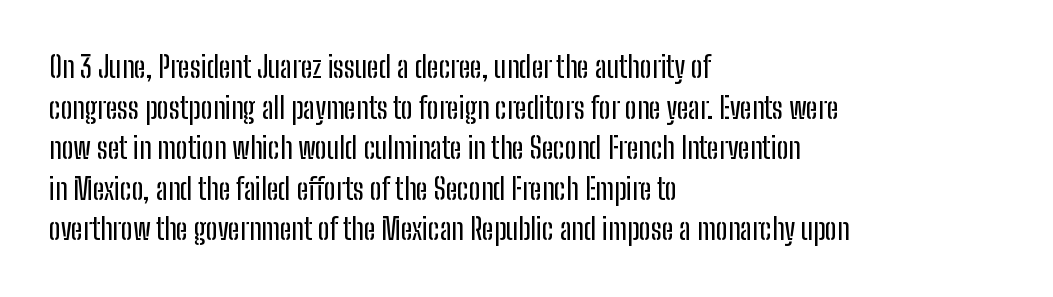
The image shows 29 px condensed sans-serif type, upright; set left-aligned, normal line spacing (1.4x), normal letter spacing, not underlined; low stroke contrast and a medium x-height.
